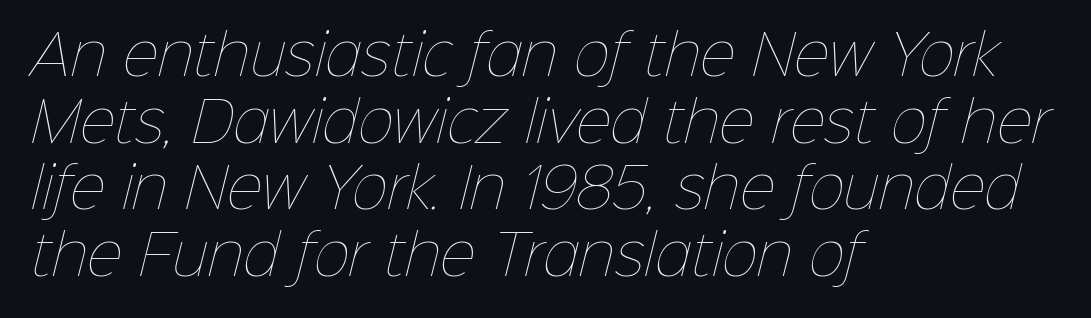
Q: Is the text bold? A: No.
Q: Is the text underlined? A: No.
Q: How is the paragraph aligned? A: Left-aligned.
Q: Is the spacing between letters normal or unusually wide? A: Normal.
Q: Width (condensed, normal, or wide)? A: Normal.
Q: Stroke contrast? A: Low.
Q: x-height? A: Medium.
Q: Monospaced? A: No.
